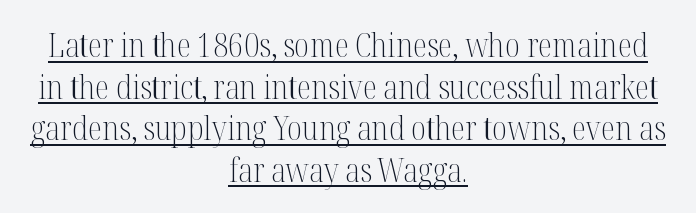
The image shows 33 px light, condensed serif type, upright; set centered, normal line spacing (1.26x), normal letter spacing, underlined; medium stroke contrast and a medium x-height.
